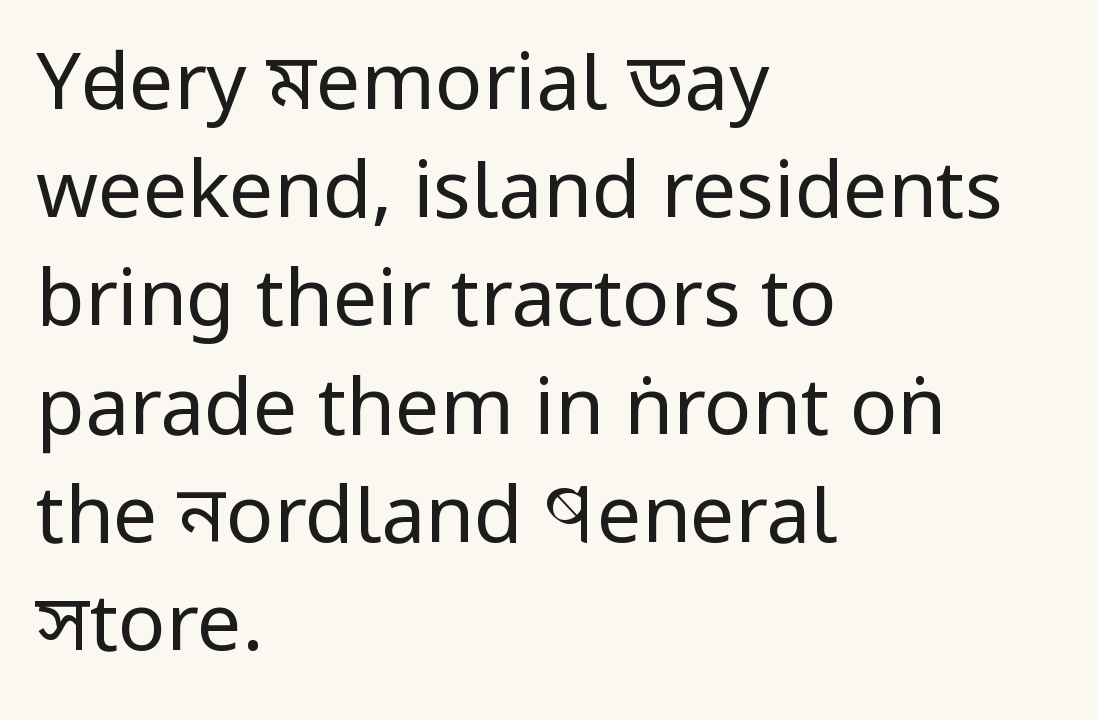
The image shows 79 px regular-weight, condensed sans-serif type, upright; set left-aligned, normal line spacing (1.37x), normal letter spacing, not underlined; low stroke contrast and a large x-height.
